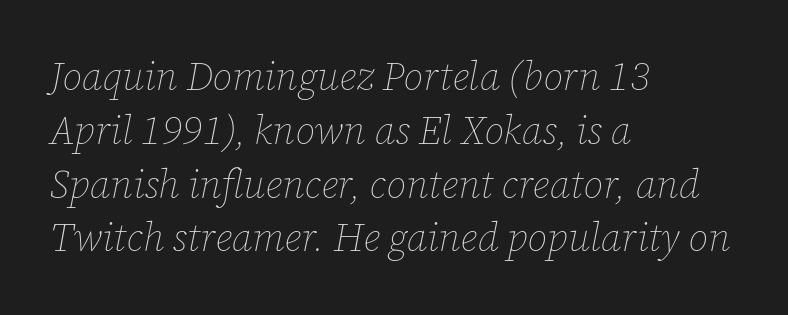
Q: Is the text bold? A: No.
Q: Is the text italic (slanted)? A: Yes, it leans right by about 12 degrees.
Q: Is the text underlined? A: No.
Q: How is the paragraph aligned? A: Left-aligned.
Q: Is the spacing between letters normal or unusually wide? A: Normal.
Q: Is the spacing between lines tight, normal or loose? A: Normal.
Q: Width (condensed, normal, or wide)? A: Normal.
Q: Stroke contrast? A: Low.
Q: x-height? A: Medium.
Q: Monospaced? A: No.
